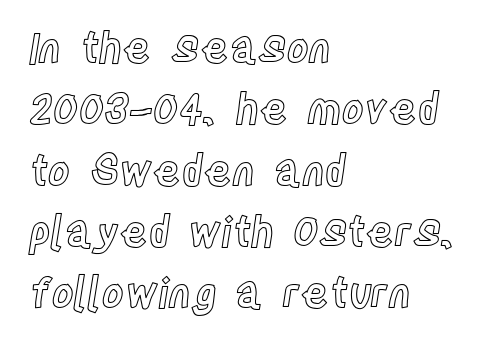
The horizontal fit of the characters is conventional and even. These lines are rendered in a variable-pitch font. The passage is arranged the way most books set body copy — flush left. Plain, unruled lines of type. Compared with typical paragraphs, the rows here are spaced about the same.
